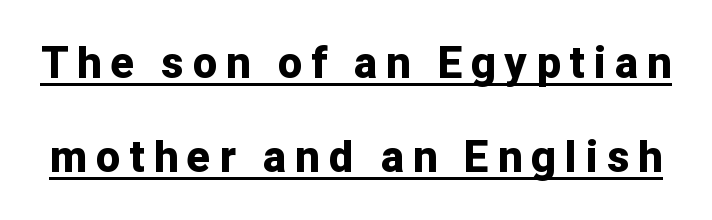
Summary of weight: heavy, a full bold. Observe the wide spacing: letters keep a clear distance from each other. Looks like regular typesetting: each glyph gets only the width it needs. These lines were composed using upright roman letters. The text was rendered using a sans face with plain stroke endings.
